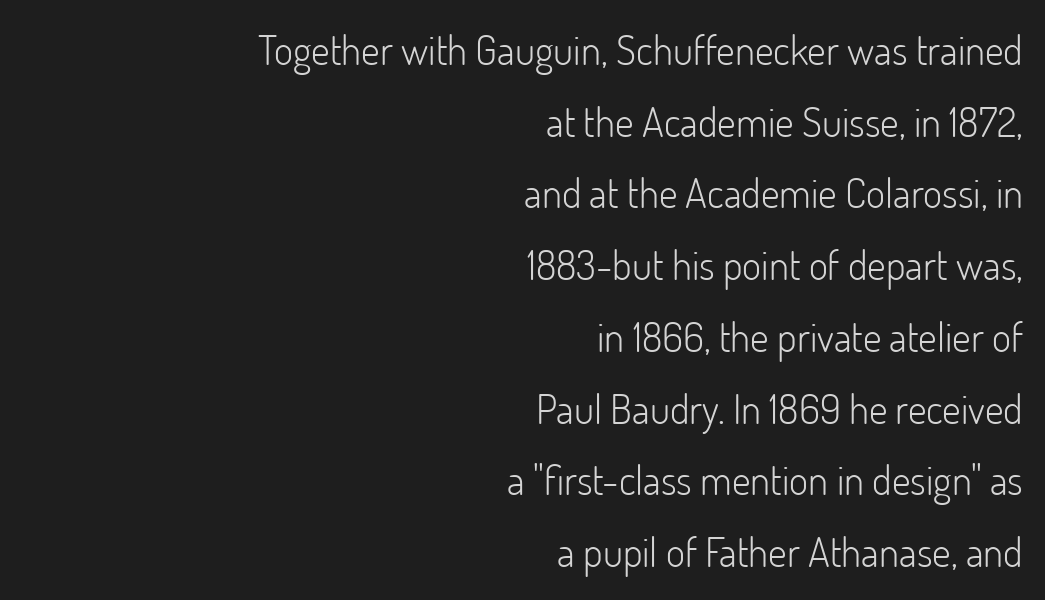
{"serif": "no", "italic": "no", "bold": "no", "weight": "light", "width": "normal", "stroke_contrast": "low", "x_height": "small", "monospaced": "no", "underline": "no", "align": "right", "line_spacing_ratio": 1.75, "letter_spacing": "normal", "letter_spacing_em": 0.0, "glyph_px": 41}
